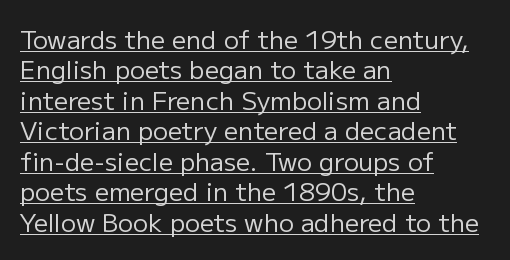
{"italic": "no", "bold": "no", "underline": "yes", "align": "left", "line_spacing_ratio": 1.22, "letter_spacing": "normal", "letter_spacing_em": 0.0, "glyph_px": 25}
